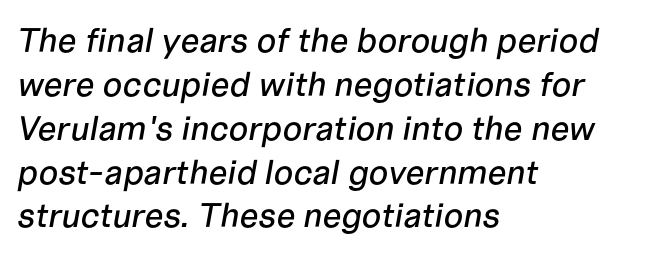
Quick note: interline space is typical. The whole block is typeset with a tilt. Does extra space separate the letters? No, they use regular spacing. Letters rest on an invisible, unmarked baseline. Looks like regular typesetting: each glyph gets only the width it needs.
